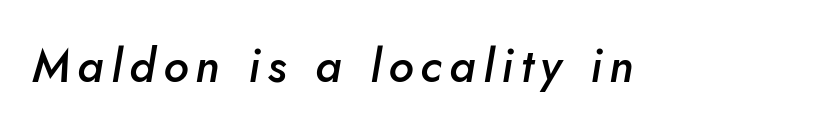
{"italic": "yes", "lean": "right", "slant_degrees": 10, "bold": "semi", "weight": "semibold", "width": "normal", "stroke_contrast": "low", "x_height": "small", "monospaced": "no", "underline": "no", "glyph_px": 46}
